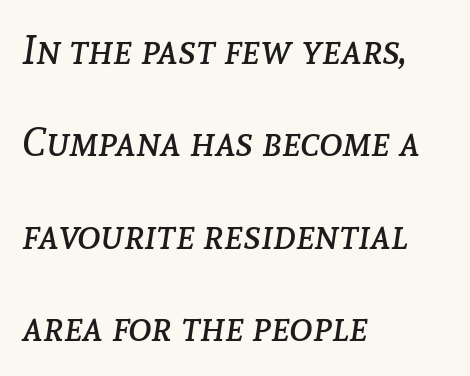
Beneath every word, the page is bare. Notice how the stems are inclined rather than vertical — that's the hallmark of italics. These lines are rendered in a variable-pitch font. These lines stand farther apart than default settings would place them. Teacher's note: observe the even left margin — that is flush-left alignment. Stroke thickness stays within the range of a standard reading face or lighter.
